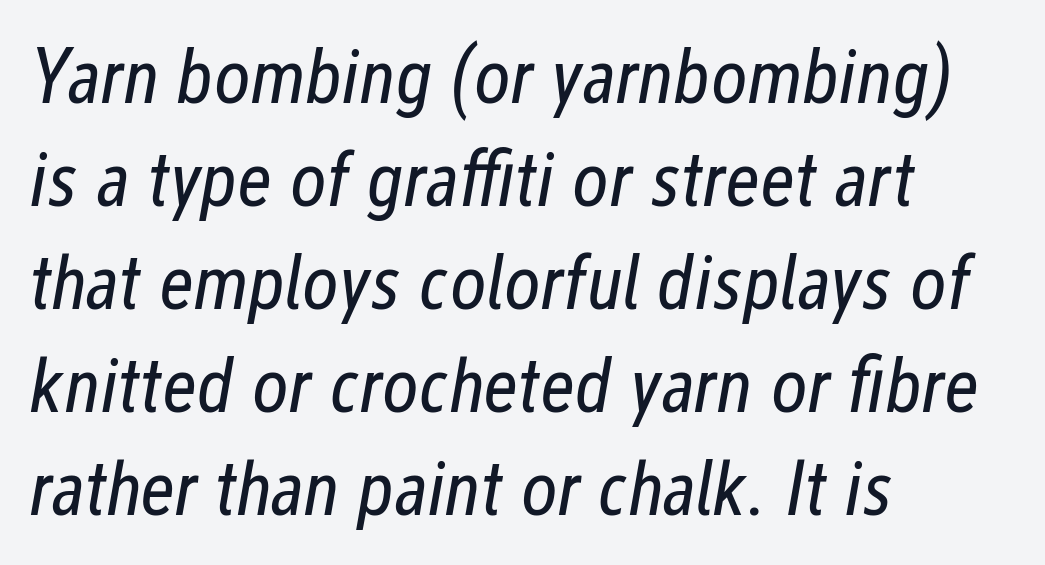
The image shows 78 px regular-weight, condensed type, italic (leaning right); set left-aligned, normal line spacing (1.32x), normal letter spacing, not underlined; low stroke contrast and a medium x-height.
